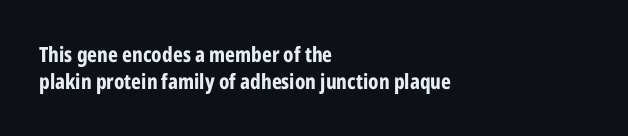
Q: Is the text bold? A: Yes.
Q: Is the text italic (slanted)? A: No, it is upright.
Q: Is the text underlined? A: No.
Q: How is the paragraph aligned? A: Left-aligned.
Q: Is the spacing between letters normal or unusually wide? A: Normal.
Q: Is the spacing between lines tight, normal or loose? A: Normal.
